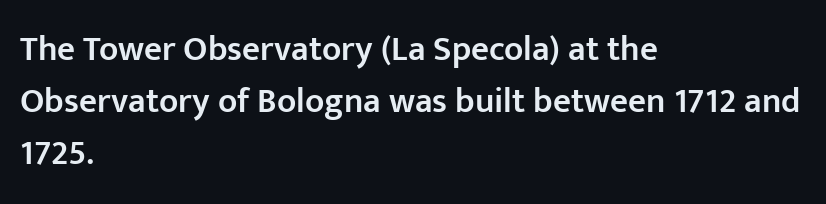
{"serif": "no", "italic": "no", "bold": "semi", "weight": "semibold", "width": "normal", "stroke_contrast": "low", "x_height": "medium", "monospaced": "no", "underline": "no", "align": "left", "line_spacing": "normal", "line_spacing_ratio": 1.49, "letter_spacing": "normal", "letter_spacing_em": 0.0, "glyph_px": 35}
